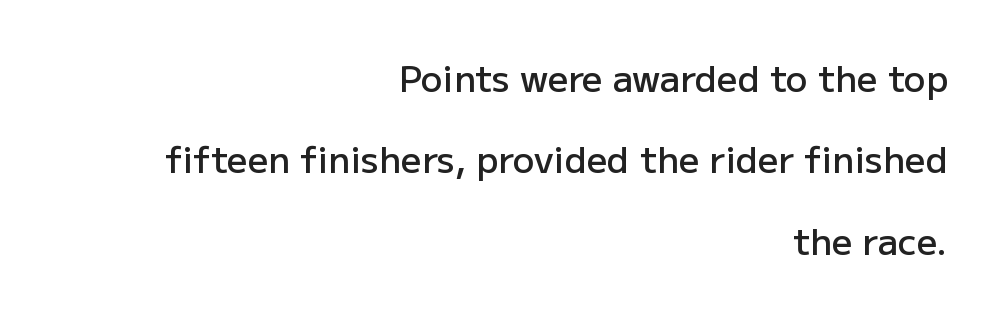
Q: Is the text bold? A: Semi-bold.
Q: Is the text italic (slanted)? A: No, it is upright.
Q: Is the typeface a serif or a sans-serif typeface? A: Sans-serif.
Q: Is the text underlined? A: No.
Q: How is the paragraph aligned? A: Right-aligned.
Q: Is the spacing between letters normal or unusually wide? A: Normal.
Q: Is the spacing between lines tight, normal or loose? A: Loose.
Q: Width (condensed, normal, or wide)? A: Normal.
Q: Stroke contrast? A: Low.
Q: x-height? A: Medium.
Q: Monospaced? A: No.
